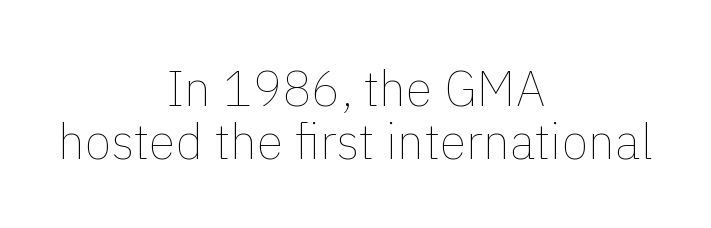
No chunkiness to these letters — they're not bold. Horizontally, the lines are justified to the midpoint only. The letters advance in unequal steps, a hallmark of proportional type. In terms of leading, this rendering errs on the cramped side.
